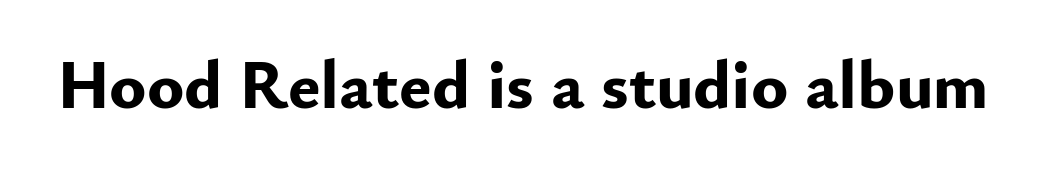
The image shows 69 px bold sans-serif type, upright; set normal letter spacing, not underlined; low stroke contrast and a small x-height.
